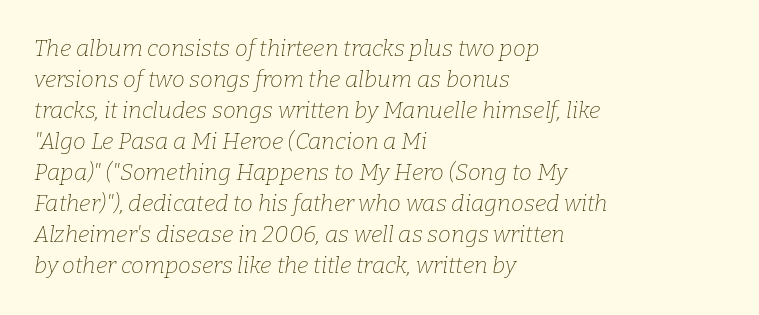
Q: Is the text bold? A: No.
Q: Is the text italic (slanted)? A: Yes, it leans right by about 9 degrees.
Q: Is the text underlined? A: No.
Q: How is the paragraph aligned? A: Left-aligned.
Q: Is the spacing between letters normal or unusually wide? A: Normal.
Q: Is the spacing between lines tight, normal or loose? A: Normal.
